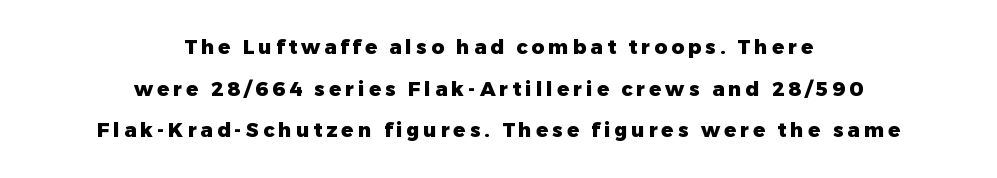
The image shows 20 px bold type, upright; set centered, loose line spacing (2.08x), unusually wide letter spacing (+0.2 em), not underlined.
